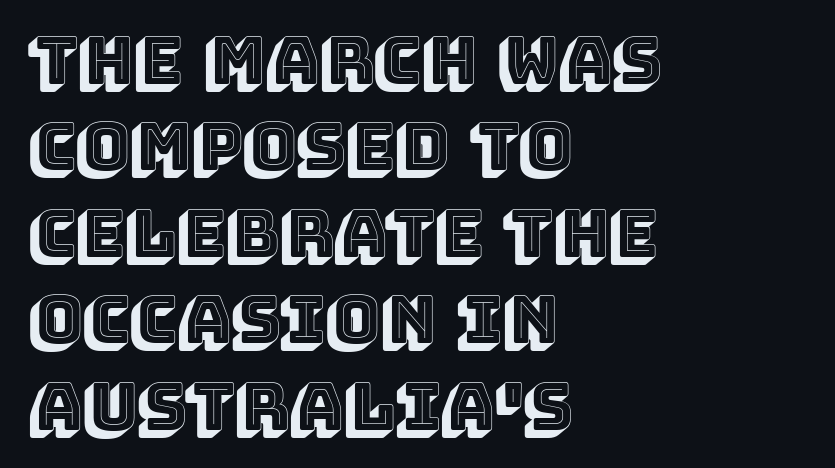
{"italic": "no", "width": "normal", "x_height": "large", "monospaced": "no", "underline": "no", "align": "left", "line_spacing": "normal", "line_spacing_ratio": 1.33, "letter_spacing": "normal", "letter_spacing_em": 0.0, "glyph_px": 65}
